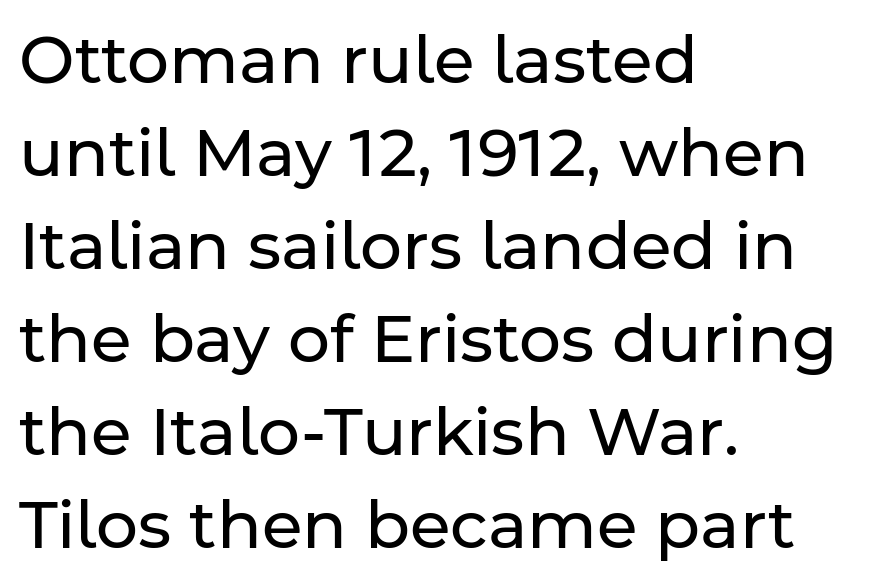
The image shows 66 px regular-weight sans-serif type, upright; set left-aligned, normal line spacing (1.41x), normal letter spacing, not underlined; low stroke contrast and a medium x-height.
